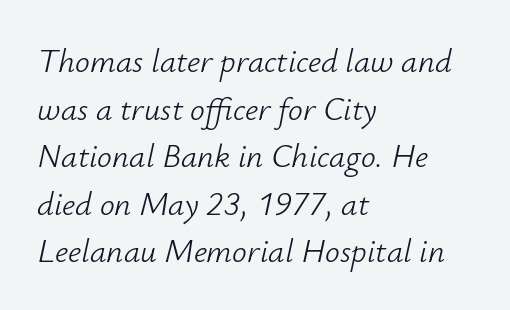
Every character sits at an angle, as italics do. The typeface has the unassuming heft of standard copy or less. The passage is arranged the way most books set body copy — flush left. Looks like regular typesetting: each glyph gets only the width it needs. The letters sit at their default tracking, neither squeezed nor spread. Whoever set this chose a conventional vertical rhythm.
